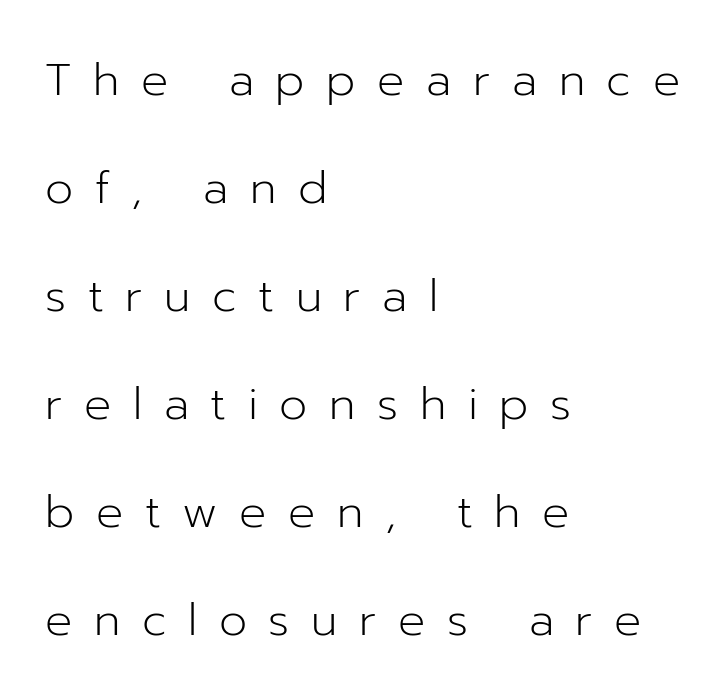
{"serif": "no", "italic": "no", "bold": "no", "weight": "light", "width": "normal", "stroke_contrast": "low", "x_height": "medium", "monospaced": "no", "underline": "no", "align": "left", "line_spacing": "loose", "line_spacing_ratio": 2.4, "letter_spacing": "wide", "letter_spacing_em": 0.48, "glyph_px": 45}
